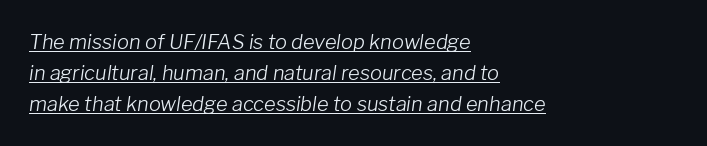
The image shows 20 px text type, italic (leaning right); set left-aligned, normal line spacing (1.56x), normal letter spacing, underlined.
